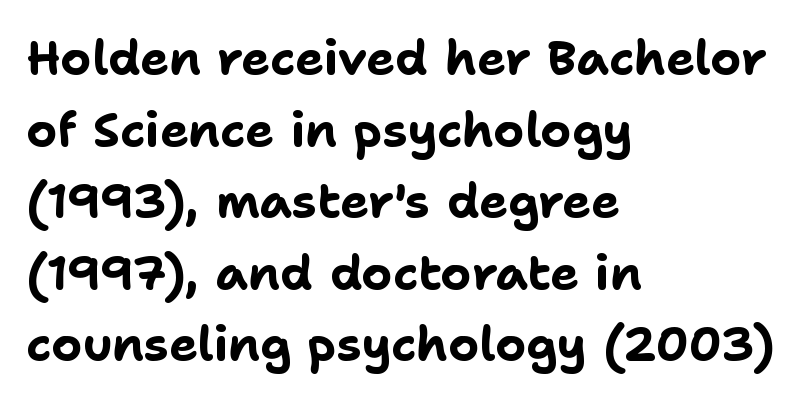
Q: Is the text bold? A: Yes.
Q: Is the text italic (slanted)? A: No, it is upright.
Q: Is the typeface a serif or a sans-serif typeface? A: Sans-serif.
Q: Is the text underlined? A: No.
Q: How is the paragraph aligned? A: Left-aligned.
Q: Is the spacing between letters normal or unusually wide? A: Normal.
Q: Is the spacing between lines tight, normal or loose? A: Normal.
Q: Width (condensed, normal, or wide)? A: Normal.
Q: Stroke contrast? A: Low.
Q: x-height? A: Medium.
Q: Monospaced? A: No.
